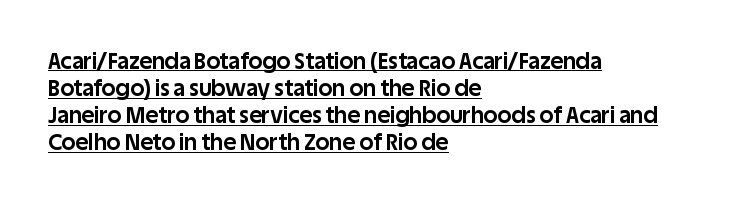
Weight: bold. This is underlined copy, the kind a proofreader might mark for attention. Short note: letters normally spaced. The paragraph shown leans on its left margin.
